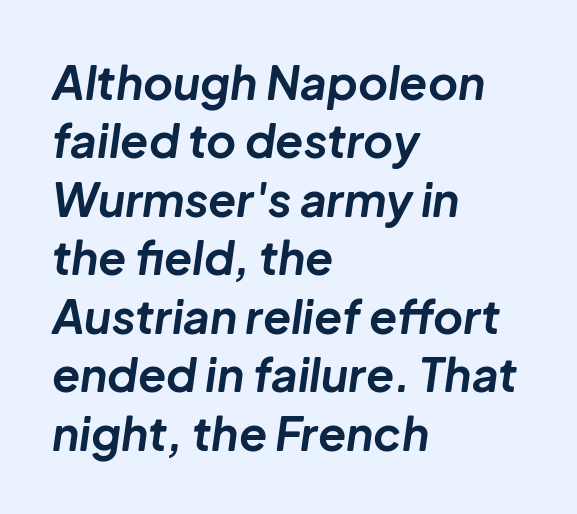
Strokes here are thick enough to call this a true bold. Slanted lettering throughout. Lines of text with bare space underneath. Look at the tracking — it's just the regular setting, nothing added. These lines stack with their left ends in a neat column. Whoever set this chose a conventional vertical rhythm.
